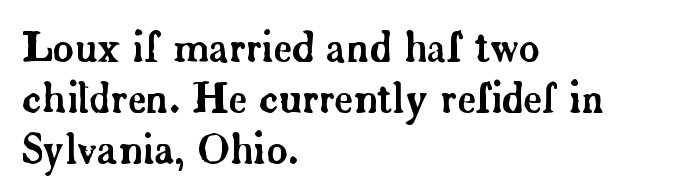
{"serif": "yes", "italic": "no", "width": "normal", "stroke_contrast": "low", "x_height": "small", "monospaced": "no", "underline": "no", "align": "left", "line_spacing": "normal", "line_spacing_ratio": 1.28, "letter_spacing": "normal", "letter_spacing_em": 0.0, "glyph_px": 40}
